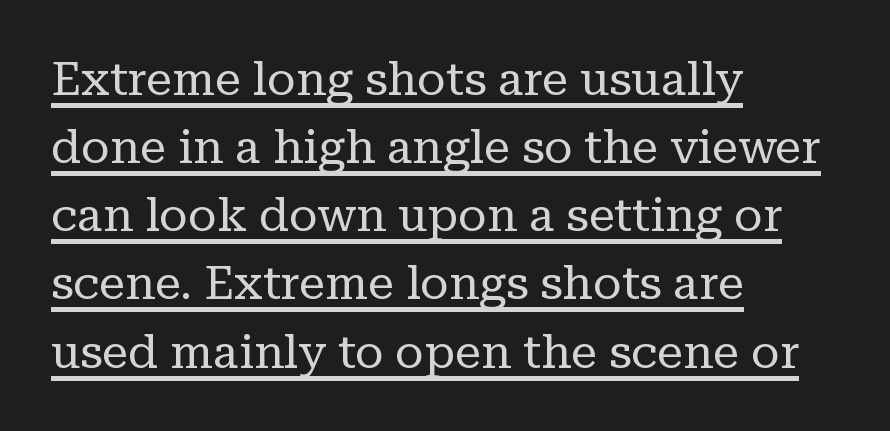
Q: Is the text bold? A: No.
Q: Is the text italic (slanted)? A: No, it is upright.
Q: Is the typeface a serif or a sans-serif typeface? A: Serif.
Q: Is the text underlined? A: Yes.
Q: How is the paragraph aligned? A: Left-aligned.
Q: Is the spacing between letters normal or unusually wide? A: Normal.
Q: Is the spacing between lines tight, normal or loose? A: Normal.
Q: Width (condensed, normal, or wide)? A: Normal.
Q: Stroke contrast? A: Low.
Q: x-height? A: Medium.
Q: Monospaced? A: No.
